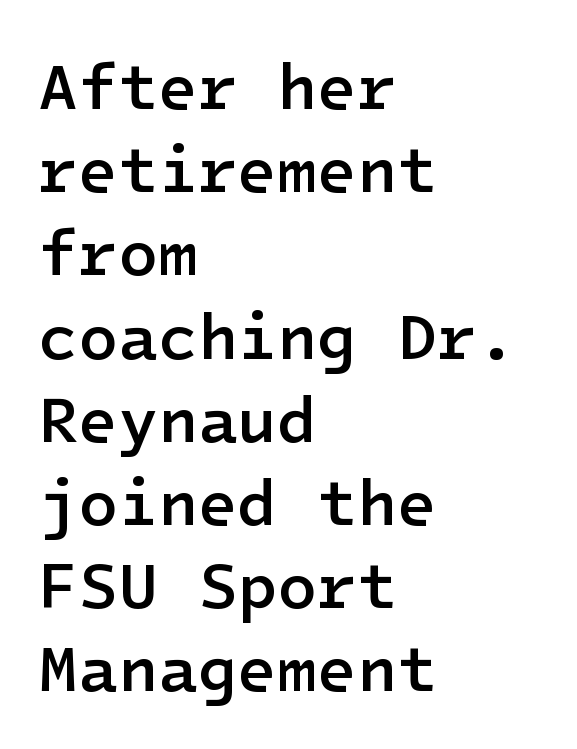
Q: Is the text bold? A: Semi-bold.
Q: Is the text italic (slanted)? A: No, it is upright.
Q: Is the typeface a serif or a sans-serif typeface? A: Sans-serif.
Q: Is the text underlined? A: No.
Q: How is the paragraph aligned? A: Left-aligned.
Q: Is the spacing between letters normal or unusually wide? A: Normal.
Q: Is the spacing between lines tight, normal or loose? A: Normal.
Q: Width (condensed, normal, or wide)? A: Normal.
Q: Stroke contrast? A: Low.
Q: x-height? A: Medium.
